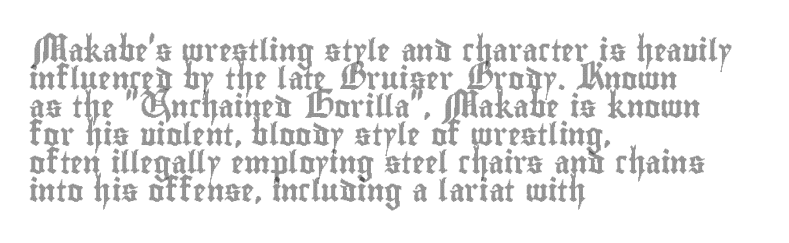
The image shows 22 px text type, upright; set left-aligned, normal line spacing (1.27x), normal letter spacing, not underlined.
